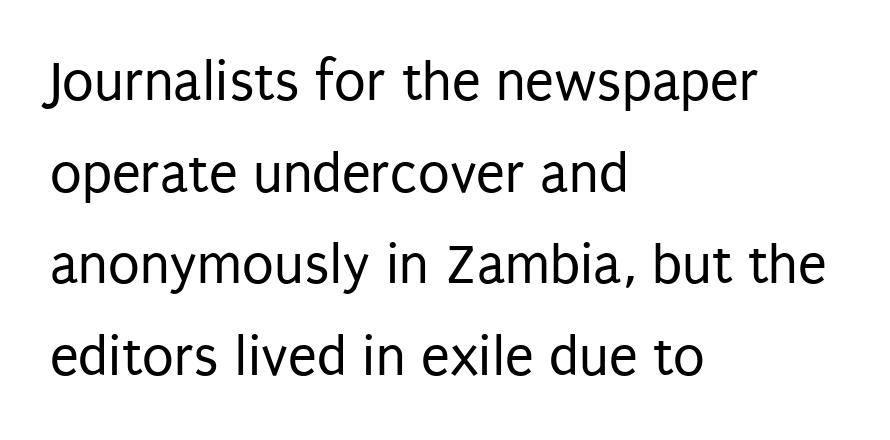
Q: Is the text bold? A: No.
Q: Is the text italic (slanted)? A: No, it is upright.
Q: Is the typeface a serif or a sans-serif typeface? A: Sans-serif.
Q: Is the text underlined? A: No.
Q: How is the paragraph aligned? A: Left-aligned.
Q: Is the spacing between letters normal or unusually wide? A: Normal.
Q: Is the spacing between lines tight, normal or loose? A: Normal.
Q: Width (condensed, normal, or wide)? A: Condensed.
Q: Stroke contrast? A: Low.
Q: x-height? A: Large.
Q: Monospaced? A: No.
